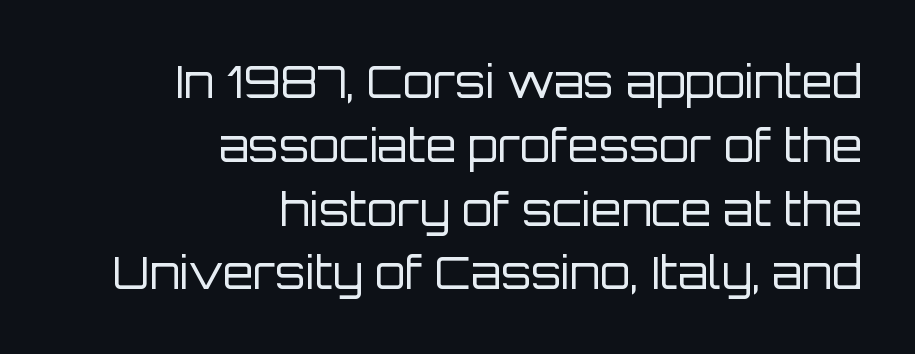
{"serif": "no", "italic": "no", "bold": "no", "weight": "regular", "width": "normal", "stroke_contrast": "low", "x_height": "large", "monospaced": "no", "underline": "no", "align": "right", "line_spacing": "normal", "line_spacing_ratio": 1.45, "letter_spacing": "normal", "letter_spacing_em": 0.0, "glyph_px": 44}
